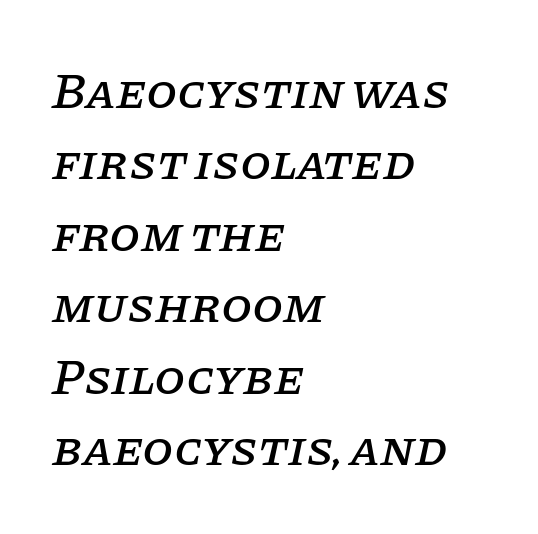
Q: Is the text italic (slanted)? A: Yes, it leans right by about 11 degrees.
Q: Is the typeface a serif or a sans-serif typeface? A: Serif.
Q: Is the text underlined? A: No.
Q: How is the paragraph aligned? A: Left-aligned.
Q: Is the spacing between letters normal or unusually wide? A: Normal.
Q: Is the spacing between lines tight, normal or loose? A: Normal.
Q: Width (condensed, normal, or wide)? A: Normal.
Q: Stroke contrast? A: Low.
Q: x-height? A: Large.
Q: Monospaced? A: No.
